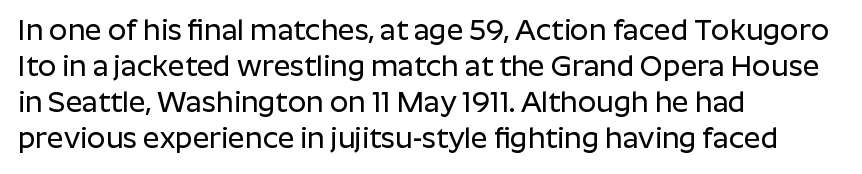
{"serif": "no", "italic": "no", "width": "normal", "stroke_contrast": "low", "x_height": "medium", "monospaced": "no", "underline": "no", "align": "left", "line_spacing_ratio": 1.24, "letter_spacing": "normal", "letter_spacing_em": 0.0, "glyph_px": 29}
